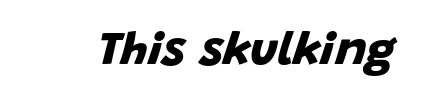
{"serif": "no", "bold": "yes", "weight": "bold", "width": "normal", "stroke_contrast": "low", "x_height": "large", "monospaced": "no", "underline": "no", "letter_spacing": "normal", "letter_spacing_em": 0.0, "glyph_px": 47}
